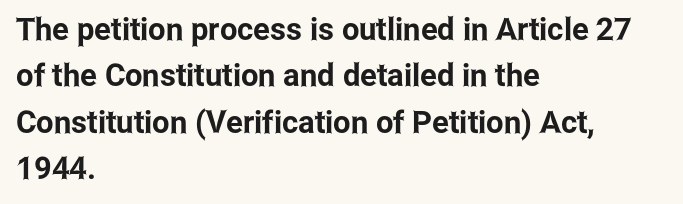
The image shows 31 px condensed sans-serif type, upright; set left-aligned, normal line spacing (1.5x), normal letter spacing, not underlined; low stroke contrast and a medium x-height.
